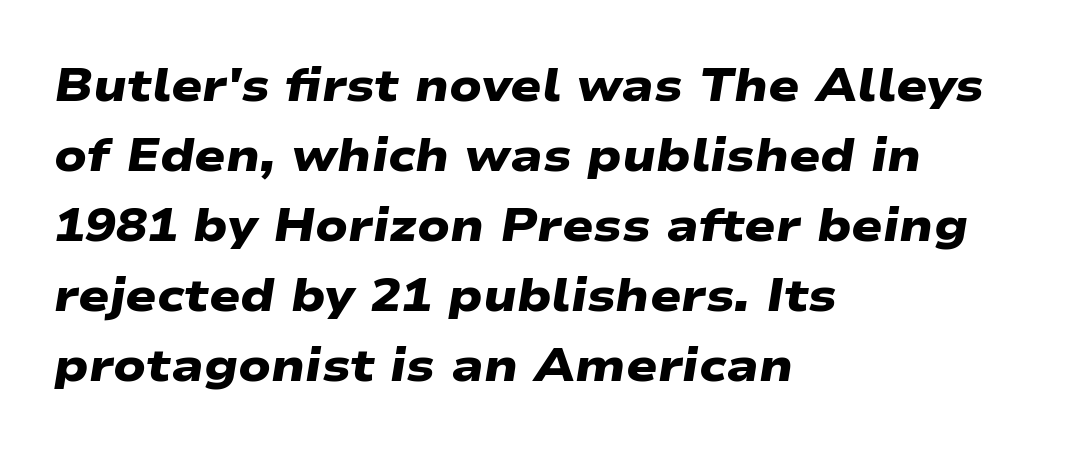
The image shows 46 px heavy, wide sans-serif type; set left-aligned, normal line spacing (1.52x), normal letter spacing, not underlined; low stroke contrast and a medium x-height.
